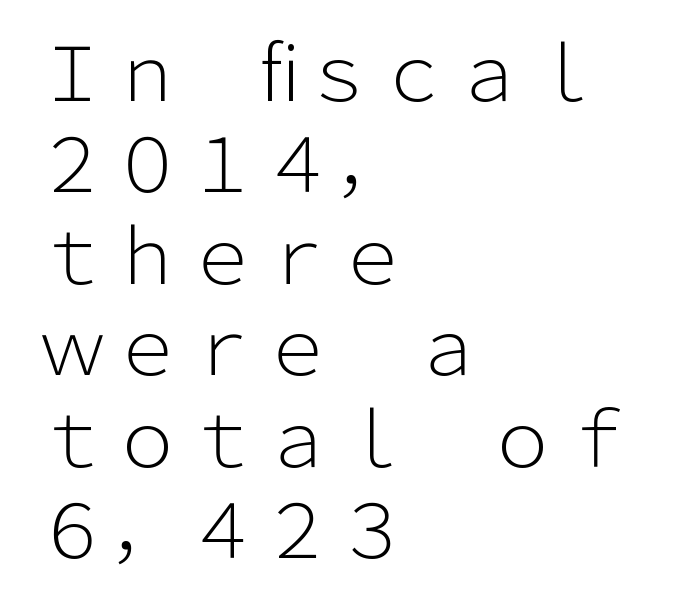
Q: Is the text bold? A: No.
Q: Is the text italic (slanted)? A: No, it is upright.
Q: Is the typeface a serif or a sans-serif typeface? A: Sans-serif.
Q: Is the text underlined? A: No.
Q: How is the paragraph aligned? A: Left-aligned.
Q: Is the spacing between letters normal or unusually wide? A: Normal.
Q: Width (condensed, normal, or wide)? A: Normal.
Q: Stroke contrast? A: Low.
Q: x-height? A: Medium.
Q: Monospaced? A: No.
